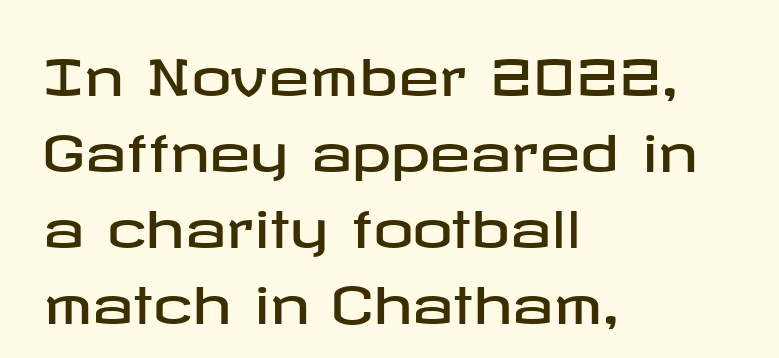
Q: Is the text italic (slanted)? A: No, it is upright.
Q: Is the typeface a serif or a sans-serif typeface? A: Sans-serif.
Q: Is the text underlined? A: No.
Q: How is the paragraph aligned? A: Left-aligned.
Q: Is the spacing between letters normal or unusually wide? A: Normal.
Q: Is the spacing between lines tight, normal or loose? A: Normal.
Q: Width (condensed, normal, or wide)? A: Wide.
Q: Stroke contrast? A: Low.
Q: x-height? A: Medium.
